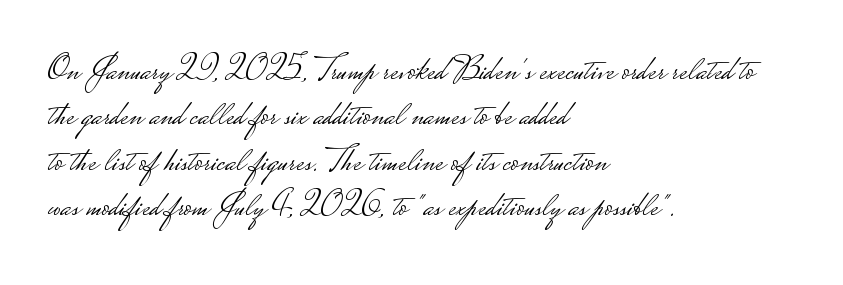
{"serif": "no", "bold": "no", "weight": "light", "width": "wide", "stroke_contrast": "low", "monospaced": "no", "underline": "no", "align": "left", "line_spacing": "normal", "line_spacing_ratio": 1.3, "letter_spacing": "normal", "letter_spacing_em": 0.0, "glyph_px": 35}
